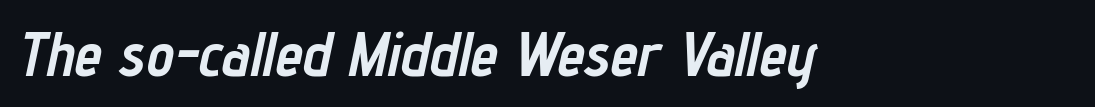
{"italic": "yes", "lean": "right", "slant_degrees": 12, "bold": "yes", "weight": "semibold", "width": "condensed", "stroke_contrast": "low", "x_height": "medium", "monospaced": "no", "underline": "no", "letter_spacing": "normal", "letter_spacing_em": 0.0, "glyph_px": 62}
